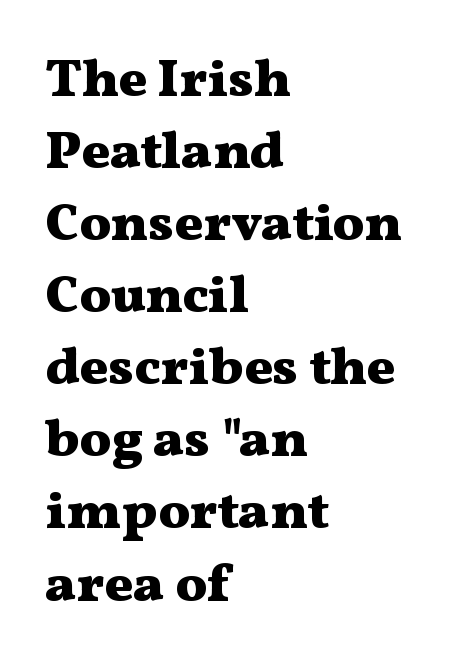
These lines sit exactly where default settings would place them. The face used here is proportionally spaced, like ordinary book or web type. Serifs: yes, visible at the terminals of the letterforms. There is no visible air inserted between adjacent glyphs. The setting favours the left margin, as ordinary paragraphs usually do.
